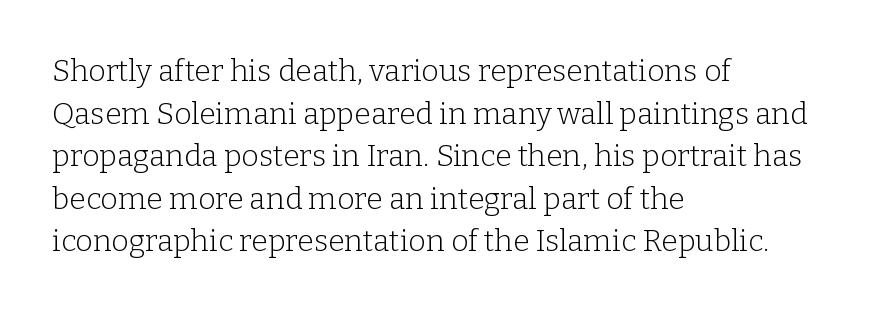
The image shows 30 px light serif type, upright; set left-aligned, normal line spacing (1.42x), normal letter spacing, not underlined; low stroke contrast and a medium x-height.
